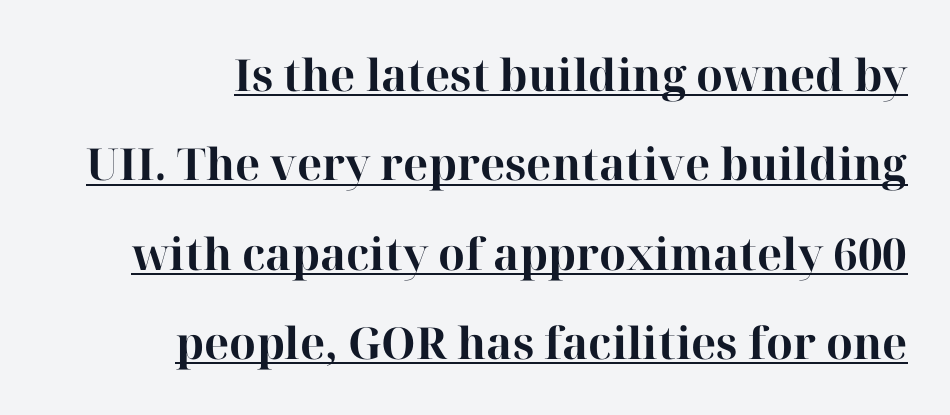
Is this a fixed-width face? No — the glyphs have proportional, varying widths. The designer went with a serif here, giving each stem small feet. Between one letter and the next there's only the usual sliver of space. Compared with an ordinary text face, these strokes are far heavier — a full bold. What's the leading like? Stretched, with rows far apart.
